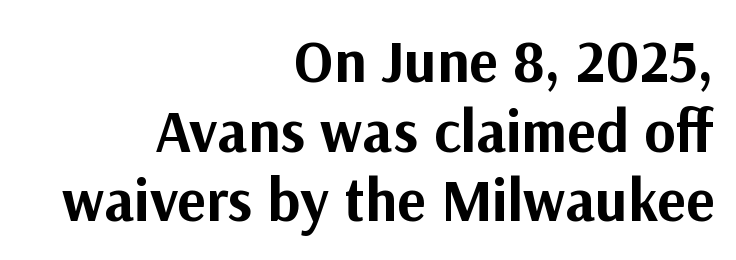
The image shows 60 px bold sans-serif type, upright; set right-aligned, line spacing 1.16x, normal letter spacing, not underlined; medium stroke contrast and a medium x-height.
